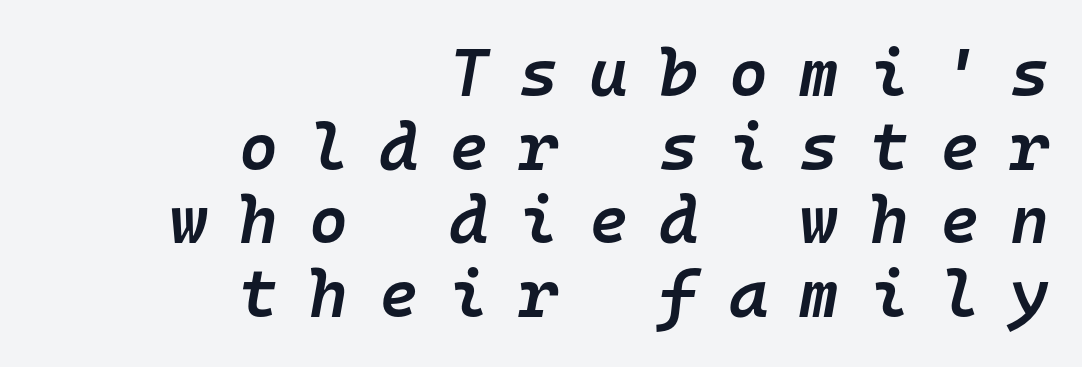
The image shows 67 px semibold type, italic (leaning right), monospaced; set right-aligned, tight line spacing (1.1x), unusually wide letter spacing (+0.46 em), not underlined; low stroke contrast and a medium x-height.
